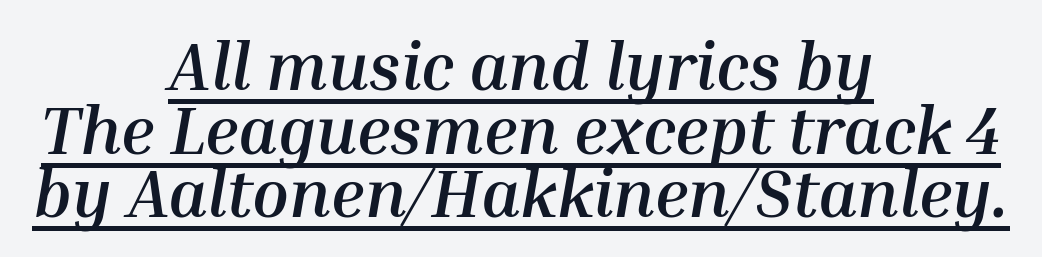
The image shows 67 px semibold type, italic (leaning right); set centered, tight line spacing (0.95x), normal letter spacing, underlined; medium stroke contrast and a medium x-height.
